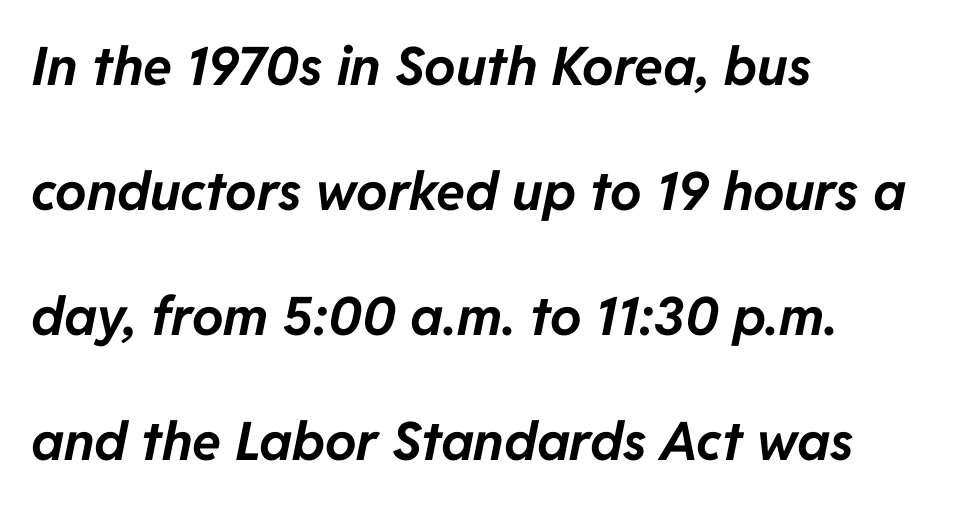
Q: Is the text bold? A: Yes.
Q: Is the text italic (slanted)? A: Yes, it leans right by about 11 degrees.
Q: Is the text underlined? A: No.
Q: How is the paragraph aligned? A: Left-aligned.
Q: Is the spacing between letters normal or unusually wide? A: Normal.
Q: Is the spacing between lines tight, normal or loose? A: Loose.
Q: Width (condensed, normal, or wide)? A: Normal.
Q: Stroke contrast? A: Low.
Q: x-height? A: Medium.
Q: Monospaced? A: No.
